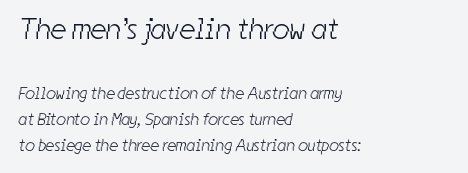
Q: Is the text bold? A: No.
Q: Is the typeface a serif or a sans-serif typeface? A: Sans-serif.
Q: Is the text underlined? A: No.
Q: How is the paragraph aligned? A: Left-aligned.
Q: Is the spacing between letters normal or unusually wide? A: Normal.
Q: Is the spacing between lines tight, normal or loose? A: Normal.
Q: Which block of text is set in a larger size, the first (top) or the second (bottom)? A: The first (top) one.
Q: Width (condensed, normal, or wide)? A: Condensed.
Q: Stroke contrast? A: Low.
Q: x-height? A: Medium.
Q: Monospaced? A: No.
